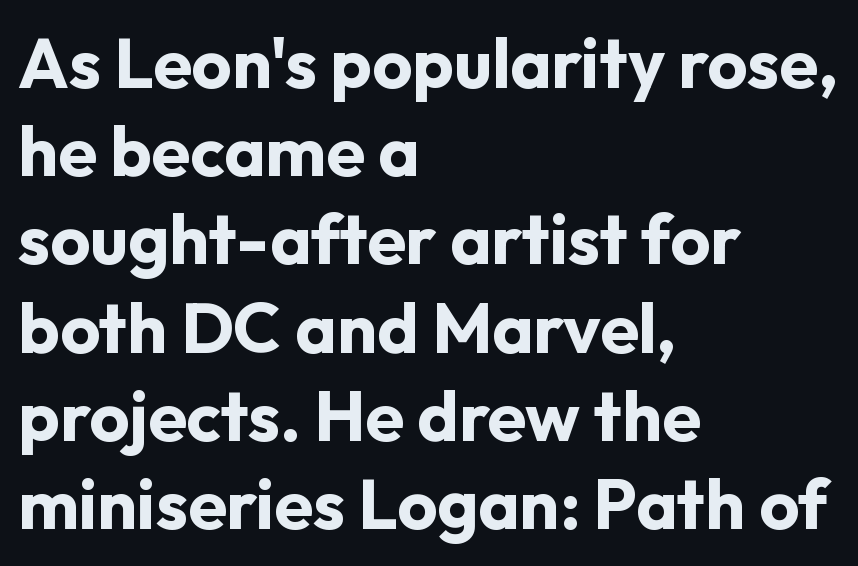
Is this a fixed-width face? No — the glyphs have proportional, varying widths. Any mark beneath the type? The region is blank. This sample uses a sans-serif face. How are the letters spaced? Ordinarily, with no added tracking.
